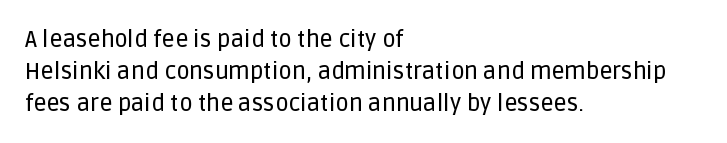
{"italic": "no", "underline": "no", "align": "left", "line_spacing": "normal", "line_spacing_ratio": 1.39, "letter_spacing": "normal", "letter_spacing_em": 0.0, "glyph_px": 23}
